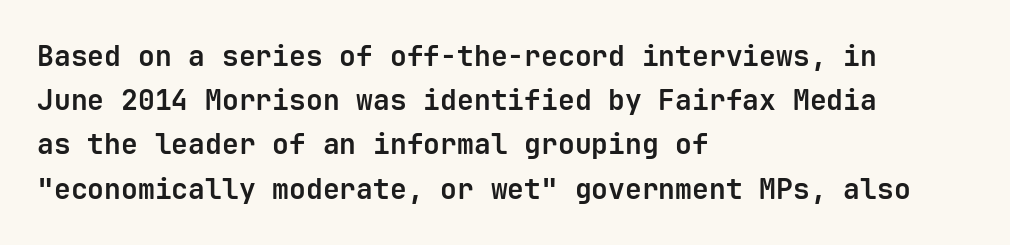
Q: Is the text bold? A: Yes.
Q: Is the text italic (slanted)? A: No, it is upright.
Q: Is the typeface a serif or a sans-serif typeface? A: Sans-serif.
Q: Is the text underlined? A: No.
Q: How is the paragraph aligned? A: Left-aligned.
Q: Is the spacing between letters normal or unusually wide? A: Normal.
Q: Is the spacing between lines tight, normal or loose? A: Normal.
Q: Width (condensed, normal, or wide)? A: Normal.
Q: Stroke contrast? A: Low.
Q: x-height? A: Medium.
Q: Monospaced? A: Yes.
